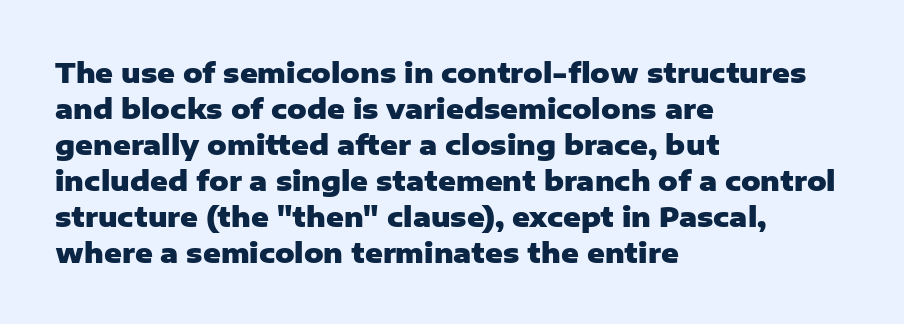
{"italic": "no", "bold": "yes", "underline": "no", "align": "left", "line_spacing": "normal", "line_spacing_ratio": 1.33, "letter_spacing": "normal", "letter_spacing_em": 0.0, "glyph_px": 27}
